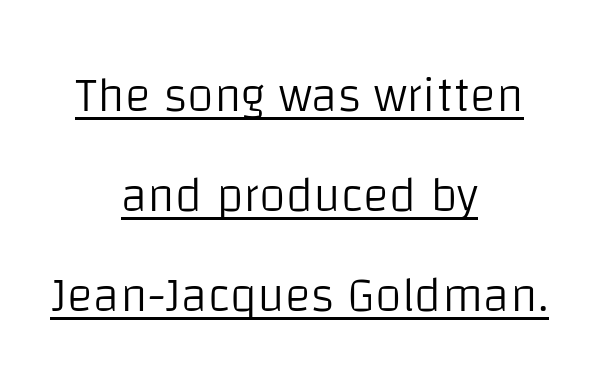
The image shows 49 px light sans-serif type, upright; set centered, loose line spacing (2.04x), normal letter spacing, underlined; low stroke contrast and a large x-height.
